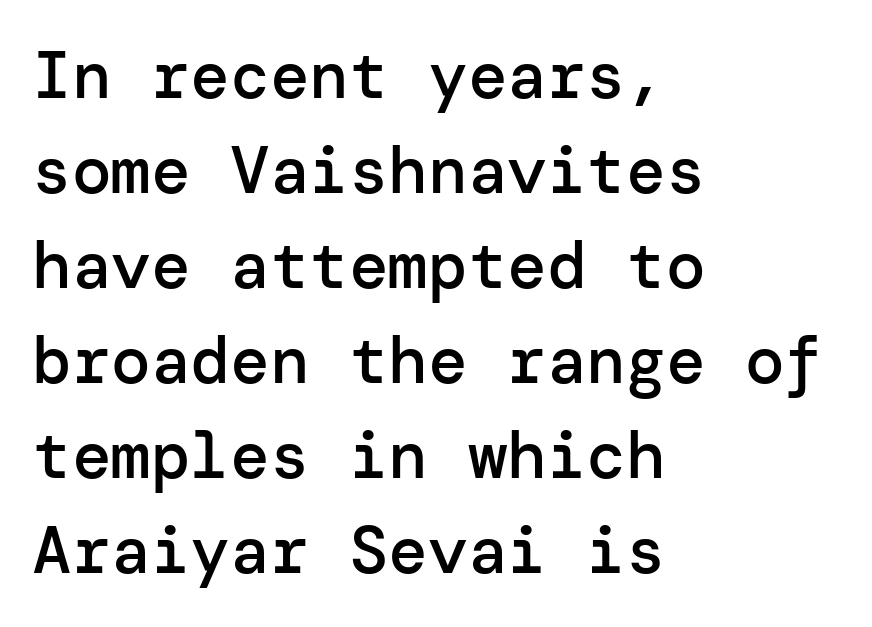
The image shows 66 px semibold sans-serif type, upright; set left-aligned, normal line spacing (1.44x), normal letter spacing, not underlined; low stroke contrast and a medium x-height.
